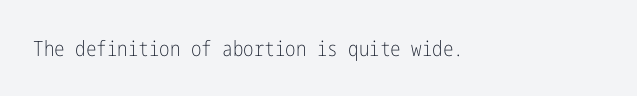
{"italic": "no", "bold": "no", "underline": "no", "letter_spacing": "normal", "letter_spacing_em": 0.0, "glyph_px": 21}
